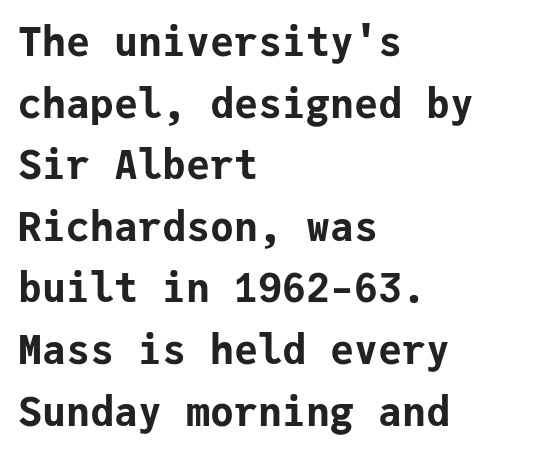
Q: Is the text bold? A: Yes.
Q: Is the text italic (slanted)? A: No, it is upright.
Q: Is the typeface a serif or a sans-serif typeface? A: Sans-serif.
Q: Is the text underlined? A: No.
Q: How is the paragraph aligned? A: Left-aligned.
Q: Is the spacing between letters normal or unusually wide? A: Normal.
Q: Is the spacing between lines tight, normal or loose? A: Normal.
Q: Width (condensed, normal, or wide)? A: Normal.
Q: Stroke contrast? A: Low.
Q: x-height? A: Medium.
Q: Monospaced? A: Yes.
